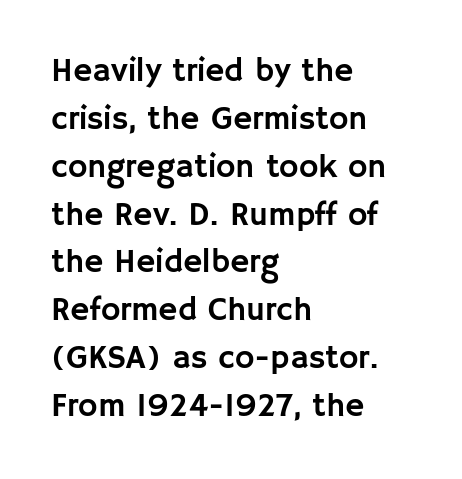
The horizontal fit of the characters is conventional and even. The typeface chosen for these lines omits serifs. These lines sit exactly where default settings would place them. Upright lettering throughout. This sample is left-justified, so line endings fall wherever the words run out.
